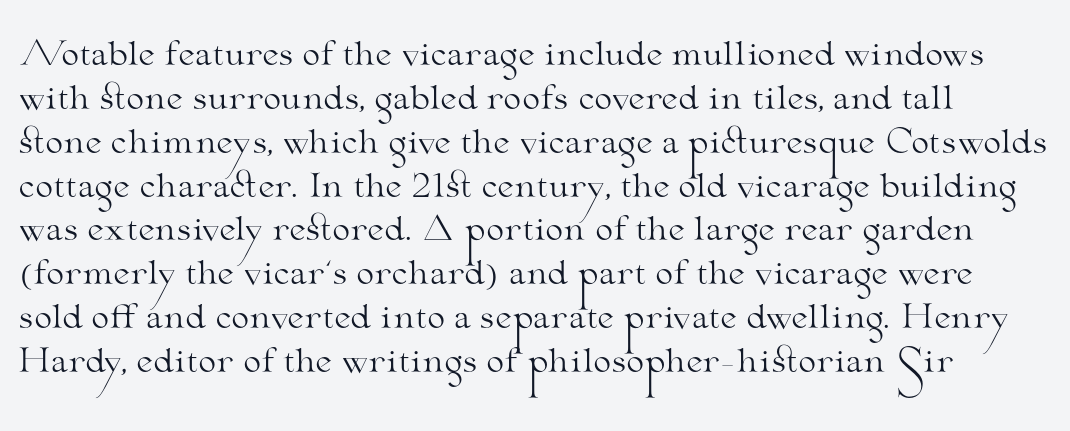
The image shows 32 px light, wide serif type, upright; set normal line spacing (1.37x), normal letter spacing, not underlined; medium stroke contrast and a small x-height.
